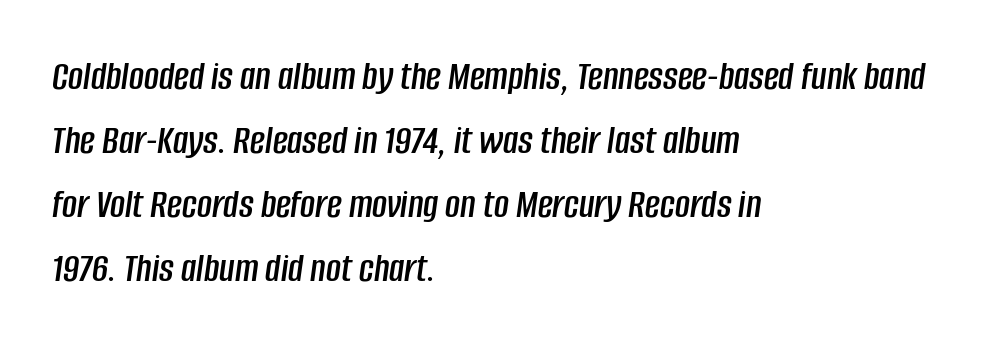
The image shows 41 px condensed type, italic (leaning right); set left-aligned, normal line spacing (1.56x), normal letter spacing, not underlined; low stroke contrast and a large x-height.
